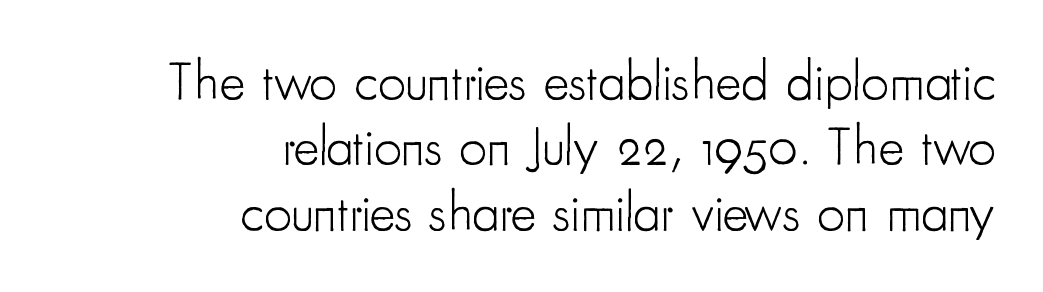
The image shows 55 px light, condensed sans-serif type, upright; set right-aligned, line spacing 1.19x, normal letter spacing, not underlined; low stroke contrast and a small x-height.
